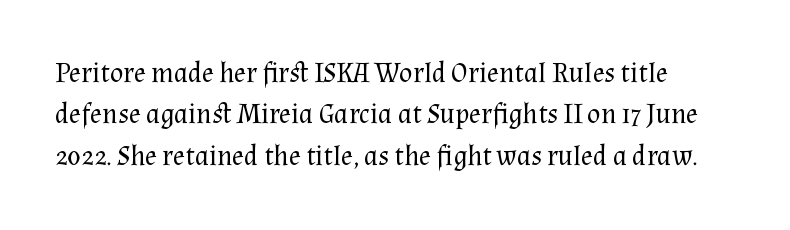
Q: Is the text bold? A: No.
Q: Is the text italic (slanted)? A: No, it is upright.
Q: Is the text underlined? A: No.
Q: Is the spacing between letters normal or unusually wide? A: Normal.
Q: Is the spacing between lines tight, normal or loose? A: Normal.
Q: Width (condensed, normal, or wide)? A: Normal.
Q: Stroke contrast? A: Medium.
Q: x-height? A: Medium.
Q: Monospaced? A: No.
